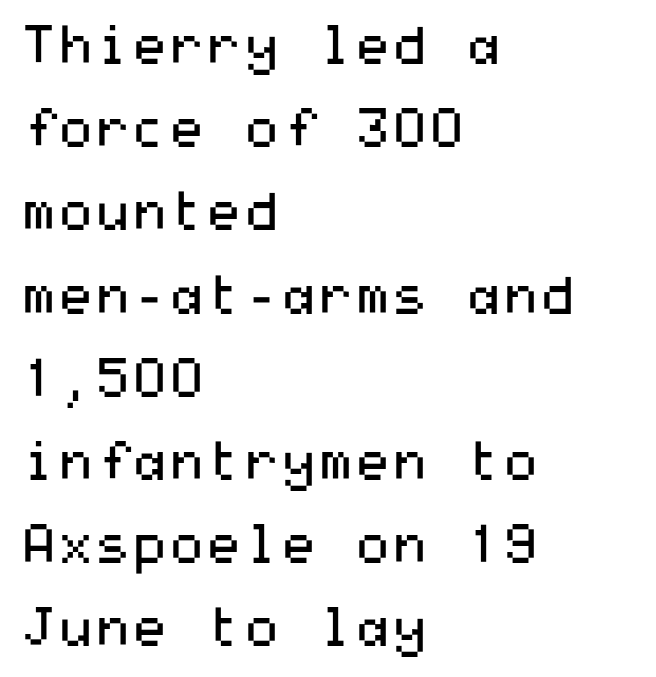
This is roman type, the default non-slanted kind. The face used here is rendered with its standard letterfit. This is sans-serif lettering, the kind often seen on screens and signage. No letter is thick-stroked: the sample isn't bold. The foot of each line stays bare and open. Notice how descenders clear the ascenders below comfortably — that's standard leading.
